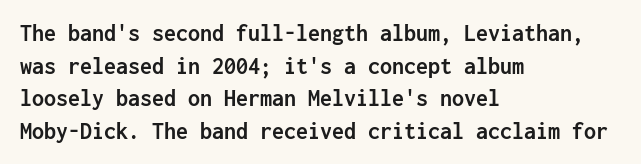
Q: Is the text bold? A: Yes.
Q: Is the text italic (slanted)? A: No, it is upright.
Q: Is the text underlined? A: No.
Q: How is the paragraph aligned? A: Left-aligned.
Q: Is the spacing between letters normal or unusually wide? A: Normal.
Q: Is the spacing between lines tight, normal or loose? A: Normal.
